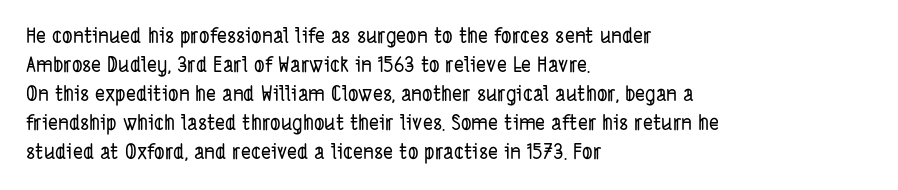
Successive baselines arrive at the customary interval. The gap between lines stays unmarked. The setting favours the left margin, as ordinary paragraphs usually do. This rendering leaves character spacing at its baseline value.
